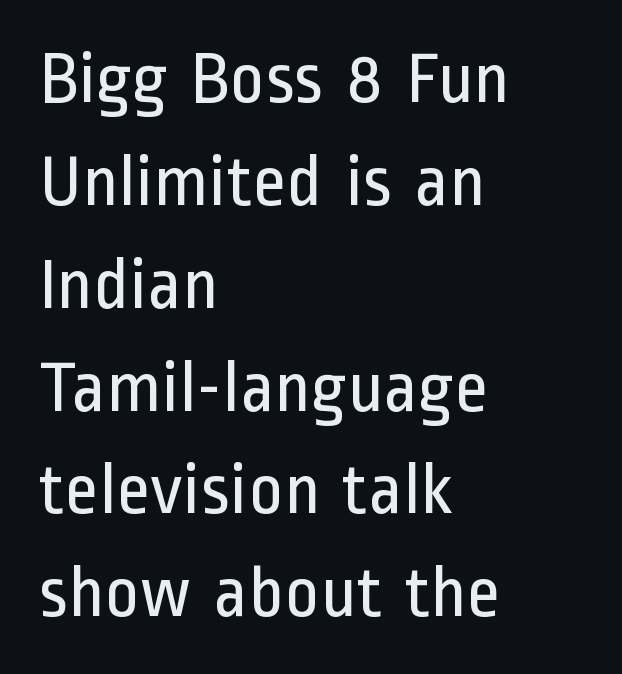
Q: Is the text bold? A: No.
Q: Is the text italic (slanted)? A: No, it is upright.
Q: Is the typeface a serif or a sans-serif typeface? A: Sans-serif.
Q: Is the text underlined? A: No.
Q: How is the paragraph aligned? A: Left-aligned.
Q: Is the spacing between letters normal or unusually wide? A: Normal.
Q: Is the spacing between lines tight, normal or loose? A: Normal.
Q: Width (condensed, normal, or wide)? A: Condensed.
Q: Stroke contrast? A: Low.
Q: x-height? A: Medium.
Q: Monospaced? A: No.
